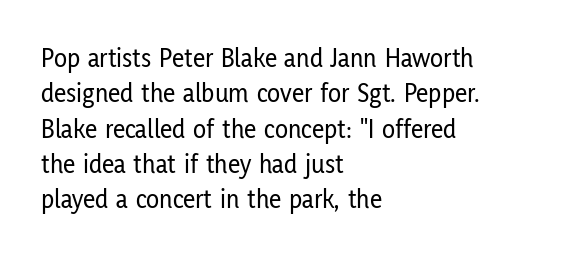
Interline gaps are of average width in this sample. The axis of the letterforms is exactly vertical. Casual observation: everything's shoved over to the left. These lines keep a tight, regular rhythm from letter to letter. Unmarked baselines from the first word to the last.
